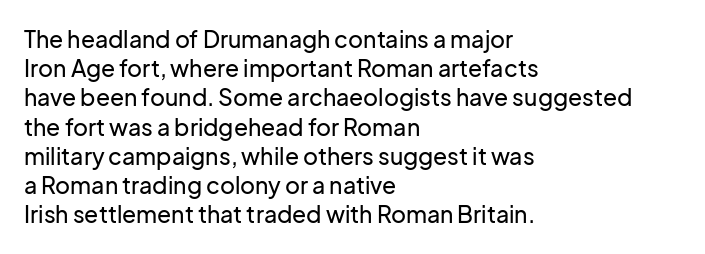
Q: Is the text italic (slanted)? A: No, it is upright.
Q: Is the text underlined? A: No.
Q: How is the paragraph aligned? A: Left-aligned.
Q: Is the spacing between letters normal or unusually wide? A: Normal.
Q: Is the spacing between lines tight, normal or loose? A: Normal.
